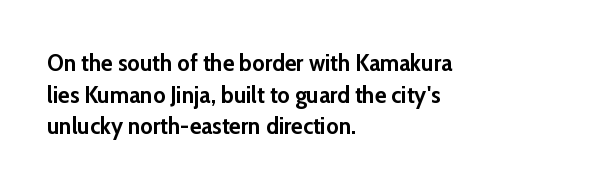
{"italic": "no", "bold": "yes", "underline": "no", "align": "left", "line_spacing": "normal", "line_spacing_ratio": 1.32, "letter_spacing": "normal", "letter_spacing_em": 0.0, "glyph_px": 24}
